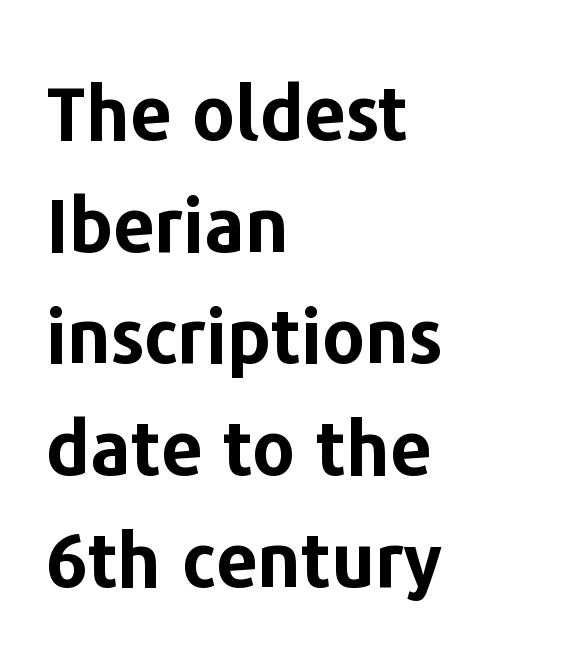
A typesetter would mark this as roman, not italic. Check the space under the baseline: it is left empty. I'd describe the lettering as bold — thick and assertive. The letterforms sit shoulder to shoulder at normal distance.
